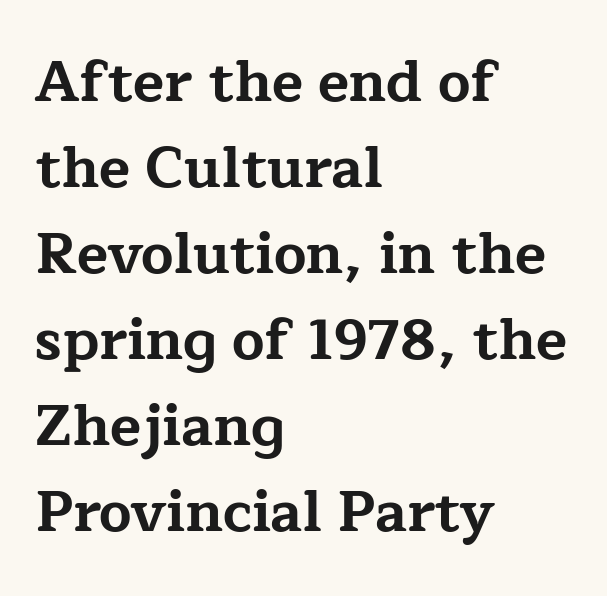
The image shows 57 px bold, wide serif type, upright; set left-aligned, normal line spacing (1.51x), normal letter spacing, not underlined; low stroke contrast and a medium x-height.
